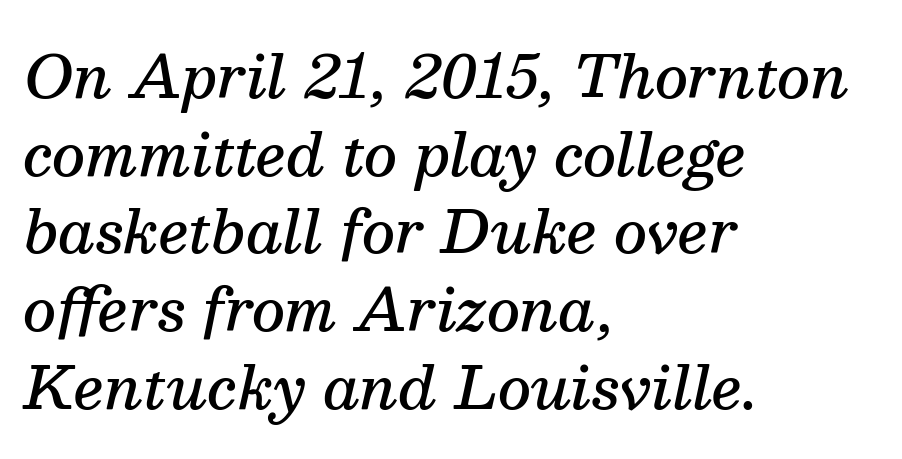
Q: Is the text bold? A: Semi-bold.
Q: Is the text italic (slanted)? A: Yes, it leans right by about 13 degrees.
Q: Is the typeface a serif or a sans-serif typeface? A: Serif.
Q: Is the text underlined? A: No.
Q: How is the paragraph aligned? A: Left-aligned.
Q: Is the spacing between letters normal or unusually wide? A: Normal.
Q: Is the spacing between lines tight, normal or loose? A: Normal.
Q: Width (condensed, normal, or wide)? A: Normal.
Q: Stroke contrast? A: Medium.
Q: x-height? A: Medium.
Q: Monospaced? A: No.
